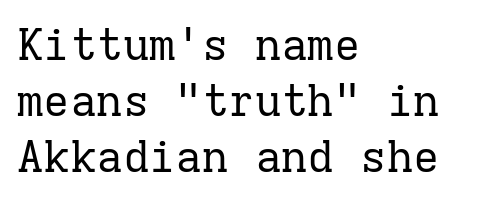
The image shows 44 px regular-weight serif type, upright, monospaced; set left-aligned, normal line spacing (1.27x), normal letter spacing, not underlined; low stroke contrast and a medium x-height.
